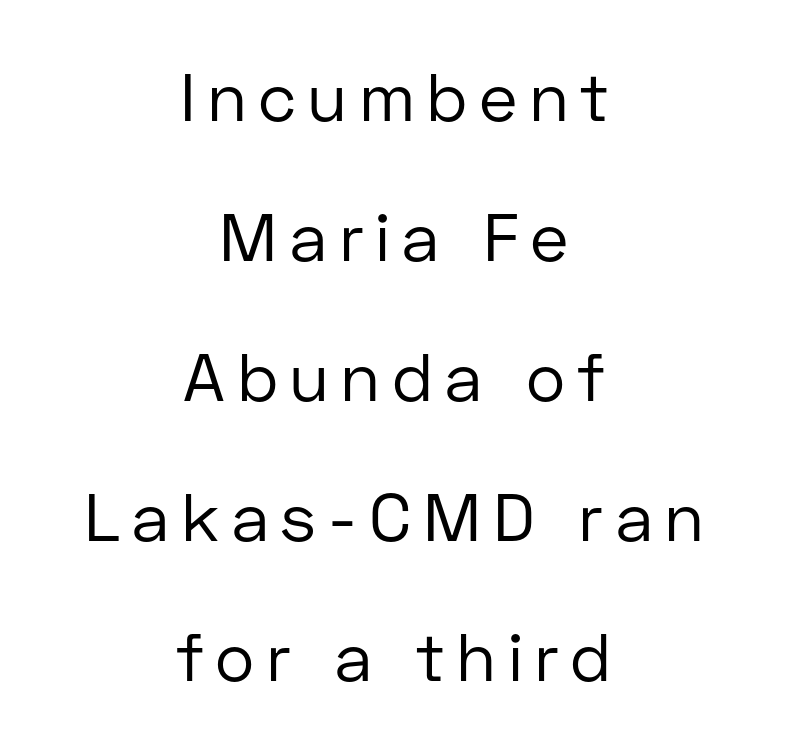
Q: Is the text bold? A: No.
Q: Is the text italic (slanted)? A: No, it is upright.
Q: Is the typeface a serif or a sans-serif typeface? A: Sans-serif.
Q: Is the text underlined? A: No.
Q: How is the paragraph aligned? A: Centered.
Q: Is the spacing between lines tight, normal or loose? A: Loose.
Q: Width (condensed, normal, or wide)? A: Normal.
Q: Stroke contrast? A: Low.
Q: x-height? A: Medium.
Q: Monospaced? A: No.
